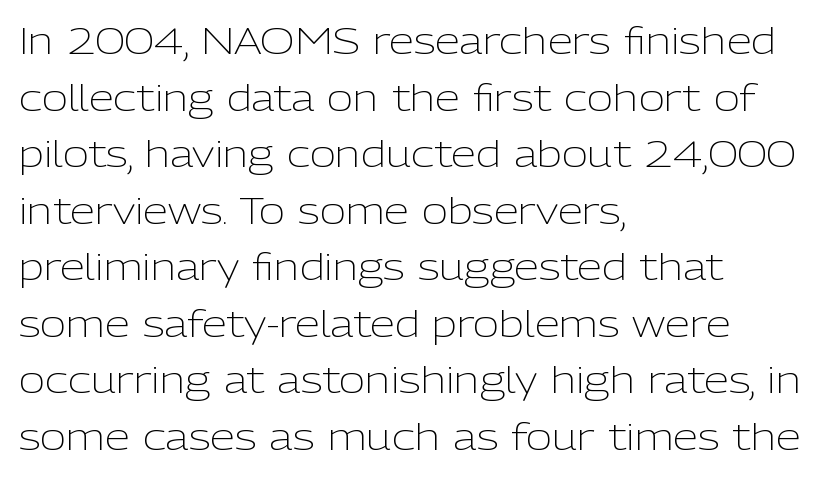
{"serif": "no", "italic": "no", "bold": "no", "weight": "light", "width": "normal", "stroke_contrast": "low", "x_height": "medium", "monospaced": "no", "underline": "no", "align": "left", "line_spacing": "normal", "line_spacing_ratio": 1.57, "letter_spacing": "normal", "letter_spacing_em": 0.0, "glyph_px": 36}
